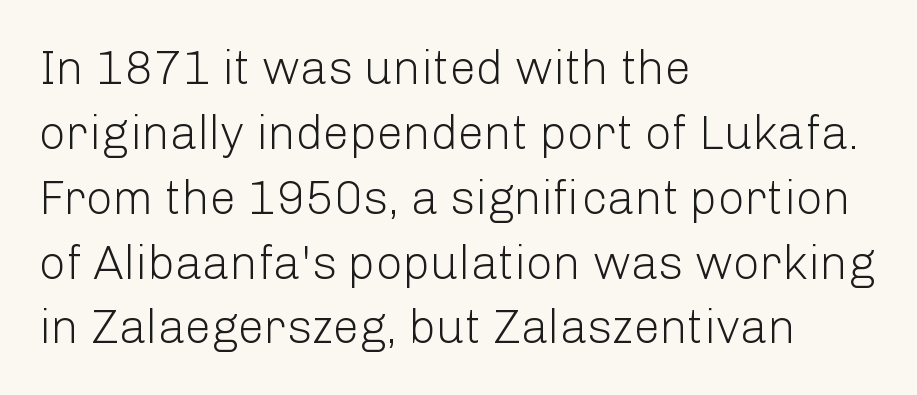
Whoever set this chose a conventional vertical rhythm. The gaps between neighbouring characters are ordinary and unremarkable. One-word summary of the alignment: left. This is sans-serif lettering, the kind often seen on screens and signage. The characters are drawn with everyday or finer stroke widths. The gap between lines stays unmarked.
